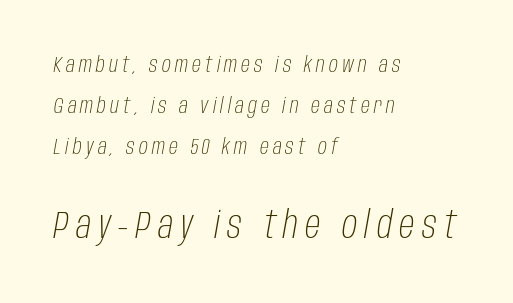
Q: Is the text bold? A: No.
Q: Is the text italic (slanted)? A: Yes, it leans right by about 10 degrees.
Q: Is the text underlined? A: No.
Q: How is the paragraph aligned? A: Left-aligned.
Q: Which block of text is set in a larger size, the first (top) or the second (bottom)? A: The second (bottom) one.
Q: Width (condensed, normal, or wide)? A: Condensed.
Q: Stroke contrast? A: Low.
Q: x-height? A: Large.
Q: Monospaced? A: No.
